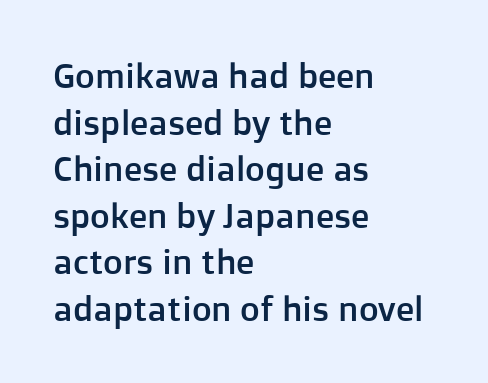
Q: Is the text italic (slanted)? A: No, it is upright.
Q: Is the typeface a serif or a sans-serif typeface? A: Sans-serif.
Q: Is the text underlined? A: No.
Q: How is the paragraph aligned? A: Left-aligned.
Q: Is the spacing between letters normal or unusually wide? A: Normal.
Q: Is the spacing between lines tight, normal or loose? A: Normal.
Q: Width (condensed, normal, or wide)? A: Normal.
Q: Stroke contrast? A: Low.
Q: x-height? A: Medium.
Q: Monospaced? A: No.
